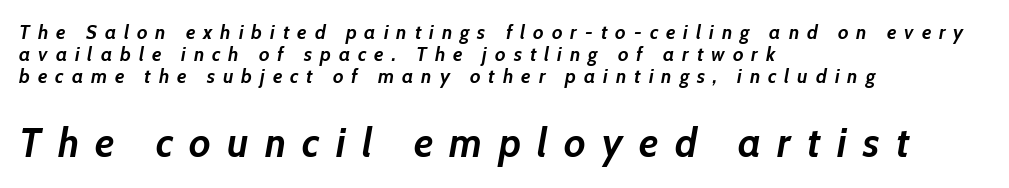
The image shows 41 px semibold type, italic (leaning right); set left-aligned, tight line spacing (1.09x), unusually wide letter spacing (+0.4 em), not underlined; the second (bottom) block is 2.05x larger; low stroke contrast and a medium x-height.
